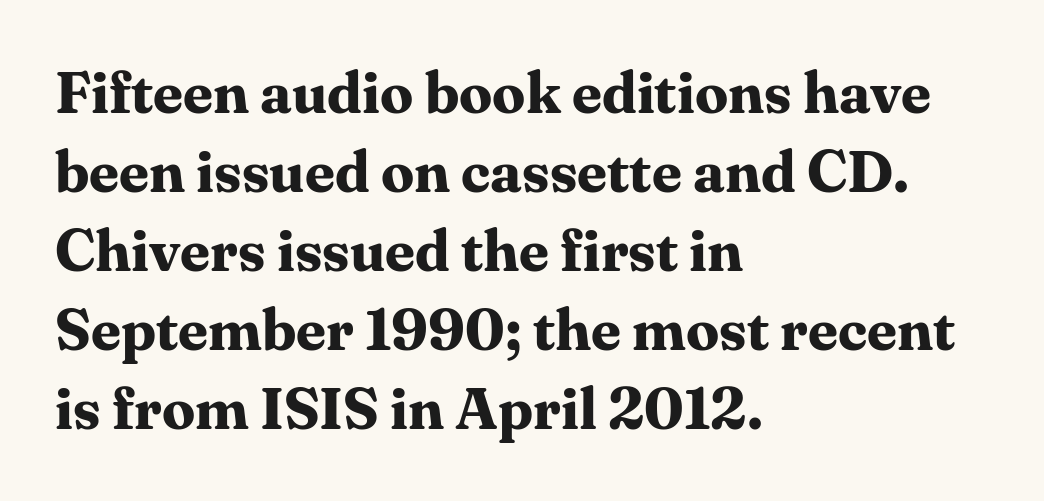
The gap between lines stays unmarked. Do the characters align in a grid? No, the font is proportional. Reading down the block, your eye returns to a fixed left position each line. This rendering leaves character spacing at its baseline value. When letters stand straight like this, we call the style roman or upright.
